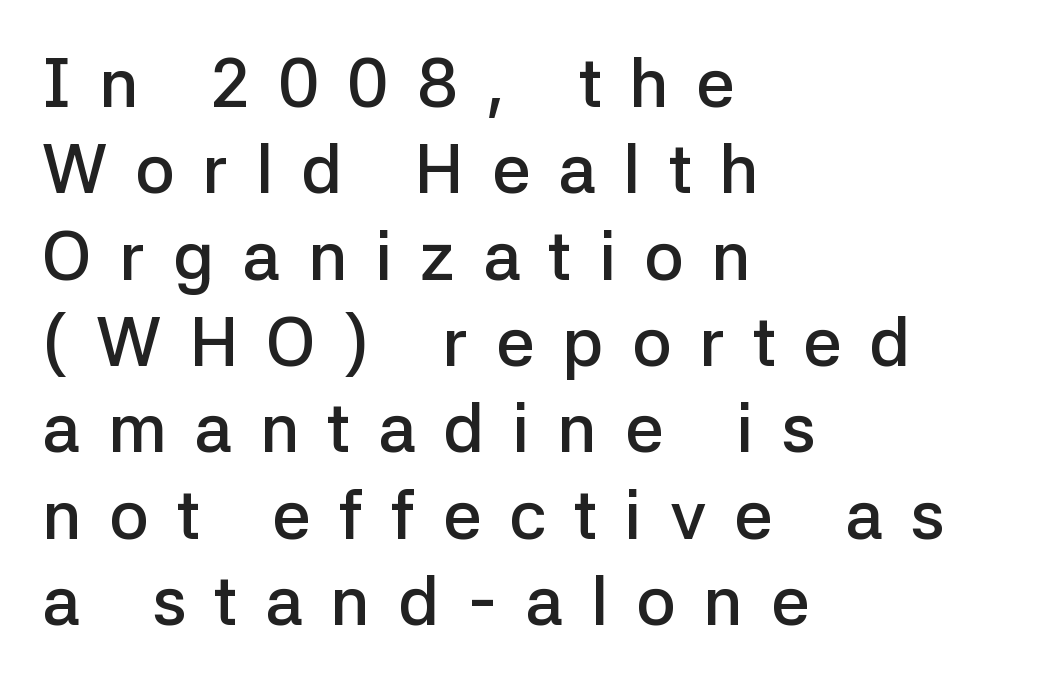
These lines are rendered in a variable-pitch font. This rendering uses left alignment, leaving the right contour irregular. Does the weight exceed regular? Yes, but only to semibold. Grotesque or geometric, the face here clearly has no serifs. A normal amount of white space separates one row of letters from the next.
